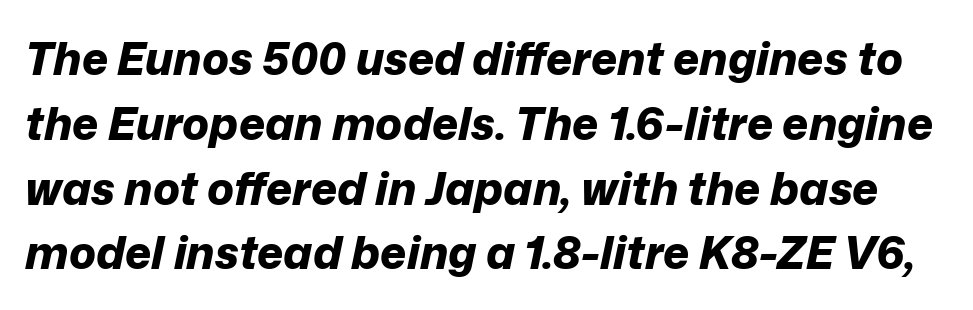
{"italic": "yes", "lean": "right", "slant_degrees": 12, "bold": "yes", "weight": "bold", "width": "normal", "stroke_contrast": "low", "x_height": "medium", "monospaced": "no", "underline": "no", "line_spacing": "normal", "line_spacing_ratio": 1.44, "letter_spacing": "normal", "letter_spacing_em": 0.0, "glyph_px": 45}
